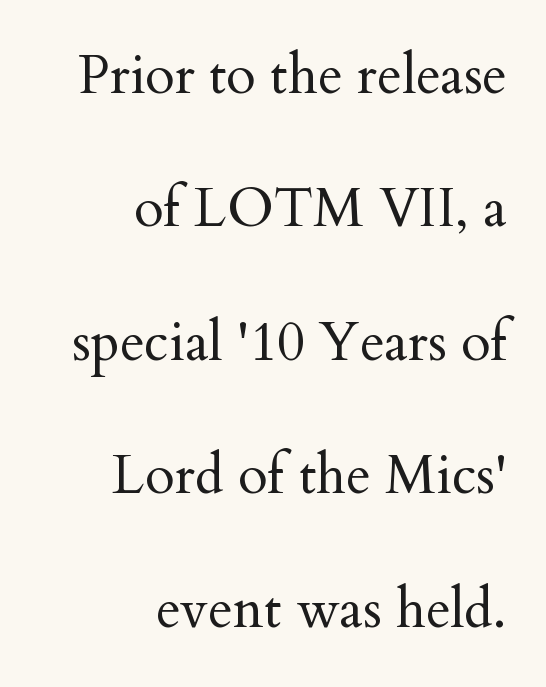
The image shows 54 px regular-weight serif type, upright; set right-aligned, loose line spacing (2.47x), normal letter spacing, not underlined; medium stroke contrast and a small x-height.
